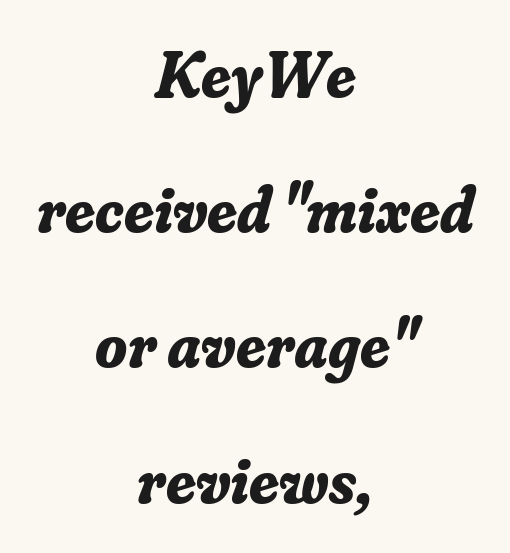
A typesetter would call this proportional, since set widths differ per character. Classification — serif. Rows of type keep a wide berth in the vertical direction. Honestly, the letter spacing is just normal — you wouldn't notice it. Type without underlining. Rendered with sloped, italic letterforms.
